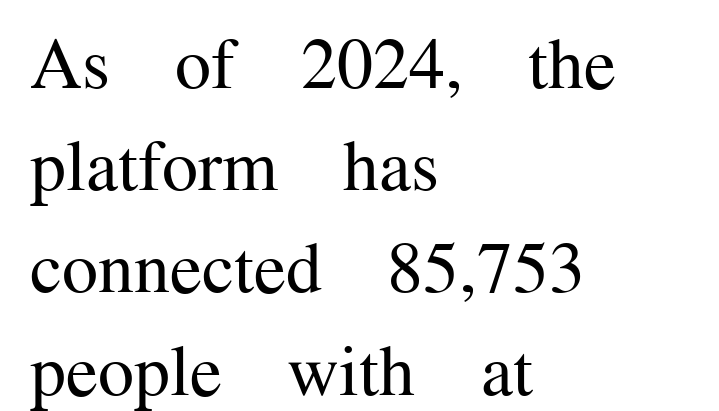
The image shows 72 px regular-weight serif type, upright; set left-aligned, normal line spacing (1.42x), normal letter spacing, not underlined; medium stroke contrast and a medium x-height.
